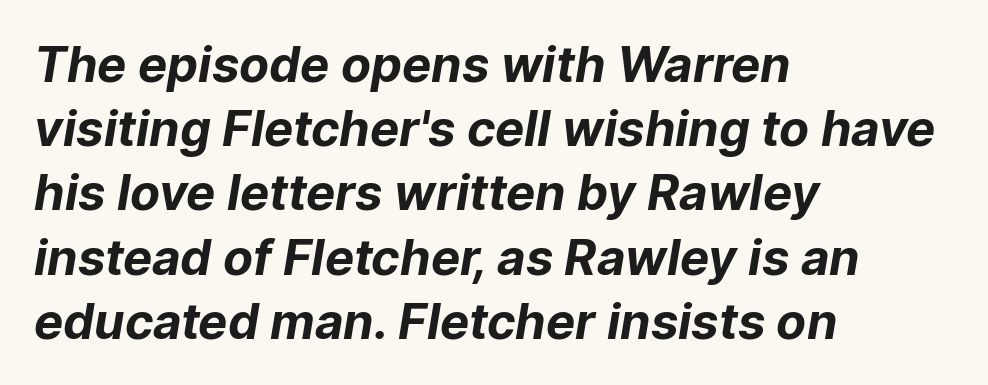
The image shows 49 px bold sans-serif type; set left-aligned, normal line spacing (1.31x), normal letter spacing, not underlined; low stroke contrast and a medium x-height.
